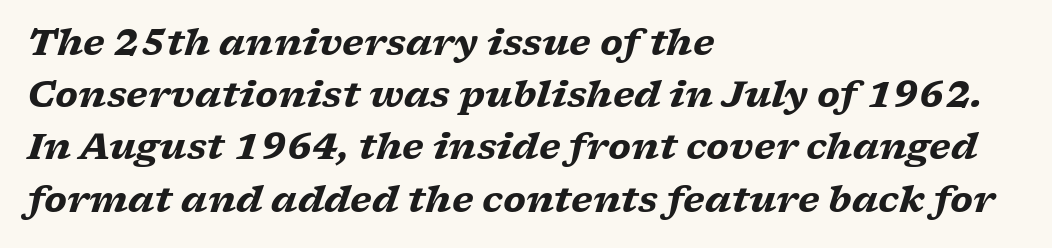
{"serif": "yes", "italic": "yes", "lean": "right", "slant_degrees": 17, "bold": "yes", "weight": "heavy", "width": "wide", "stroke_contrast": "low", "x_height": "medium", "monospaced": "no", "underline": "no", "align": "left", "line_spacing": "normal", "line_spacing_ratio": 1.45, "letter_spacing": "normal", "letter_spacing_em": 0.0, "glyph_px": 36}
